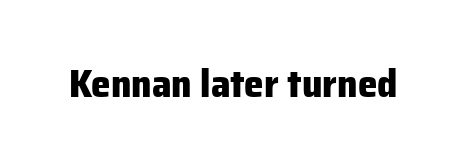
The image shows 39 px heavy sans-serif type, upright; set normal letter spacing, not underlined; low stroke contrast and a medium x-height.
